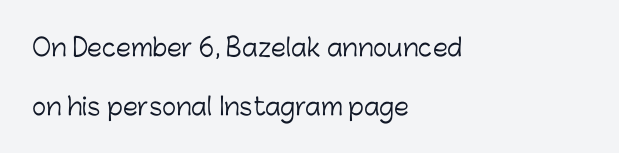
The image shows 24 px text type, upright; set left-aligned, loose line spacing (2.44x), normal letter spacing, not underlined.
